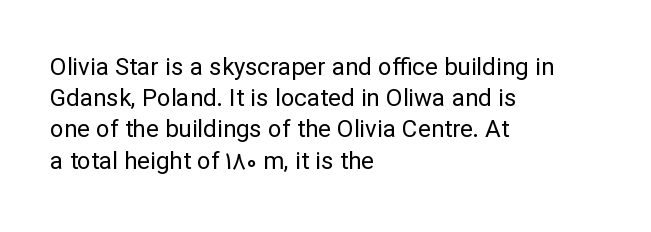
{"italic": "no", "bold": "no", "underline": "no", "align": "left", "line_spacing": "normal", "line_spacing_ratio": 1.3, "letter_spacing": "normal", "letter_spacing_em": 0.0, "glyph_px": 24}
